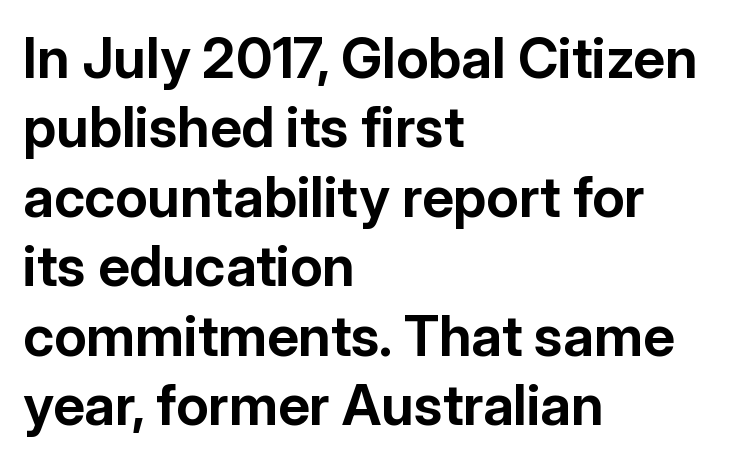
The image shows 56 px bold sans-serif type, upright; set left-aligned, line spacing 1.24x, normal letter spacing, not underlined; low stroke contrast and a medium x-height.
